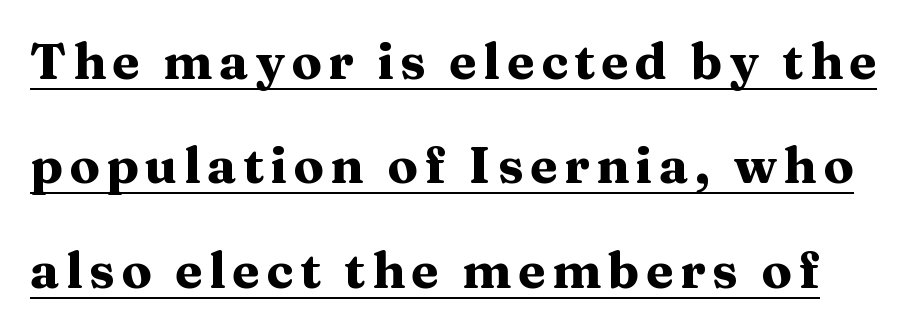
Italic? Not at all — the glyphs are vertical. A typesetter would call this leading open, well beyond the default. A serif font was chosen for this passage. Set as a true bold cut, around the 700 mark. The sample's only ornament is a line tracing under the words. Here the designer chose a conventional face with non-uniform glyph widths.
